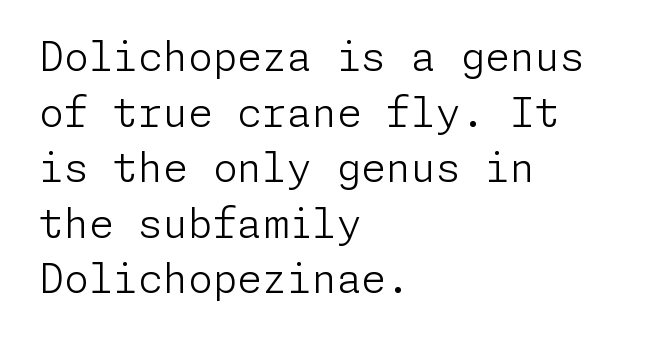
The image shows 40 px light sans-serif type, upright; set left-aligned, normal line spacing (1.39x), normal letter spacing, not underlined; low stroke contrast and a medium x-height.
